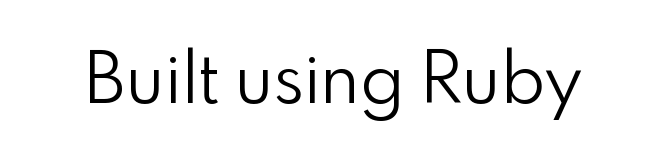
{"serif": "no", "italic": "no", "bold": "no", "weight": "light", "width": "normal", "stroke_contrast": "low", "x_height": "small", "monospaced": "no", "underline": "no", "letter_spacing": "normal", "letter_spacing_em": 0.0, "glyph_px": 71}
